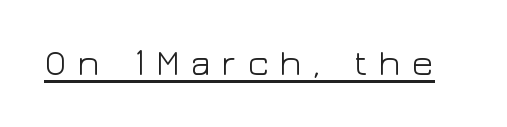
{"serif": "no", "italic": "no", "bold": "no", "weight": "light", "width": "wide", "stroke_contrast": "low", "x_height": "medium", "monospaced": "no", "underline": "yes", "letter_spacing": "wide", "letter_spacing_em": 0.27, "glyph_px": 37}
